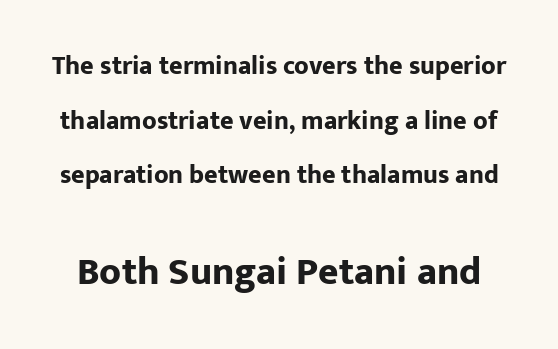
Q: Is the text bold? A: Yes.
Q: Is the text italic (slanted)? A: No, it is upright.
Q: Is the typeface a serif or a sans-serif typeface? A: Sans-serif.
Q: Is the text underlined? A: No.
Q: Is the spacing between letters normal or unusually wide? A: Normal.
Q: Is the spacing between lines tight, normal or loose? A: Loose.
Q: Which block of text is set in a larger size, the first (top) or the second (bottom)? A: The second (bottom) one.
Q: Width (condensed, normal, or wide)? A: Normal.
Q: Stroke contrast? A: Low.
Q: x-height? A: Medium.
Q: Monospaced? A: No.
